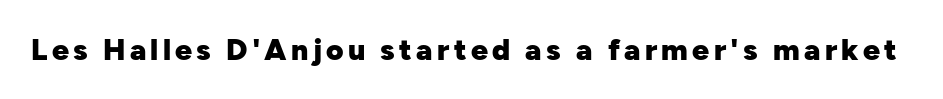
{"serif": "no", "italic": "no", "bold": "yes", "weight": "heavy", "width": "normal", "stroke_contrast": "low", "x_height": "medium", "monospaced": "no", "underline": "no", "glyph_px": 30}
